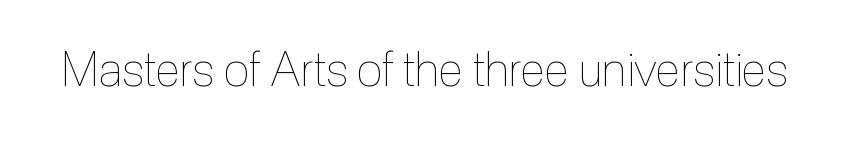
Q: Is the text bold? A: No.
Q: Is the text italic (slanted)? A: No, it is upright.
Q: Is the text underlined? A: No.
Q: Is the spacing between letters normal or unusually wide? A: Normal.
Q: Width (condensed, normal, or wide)? A: Condensed.
Q: x-height? A: Medium.
Q: Monospaced? A: No.
